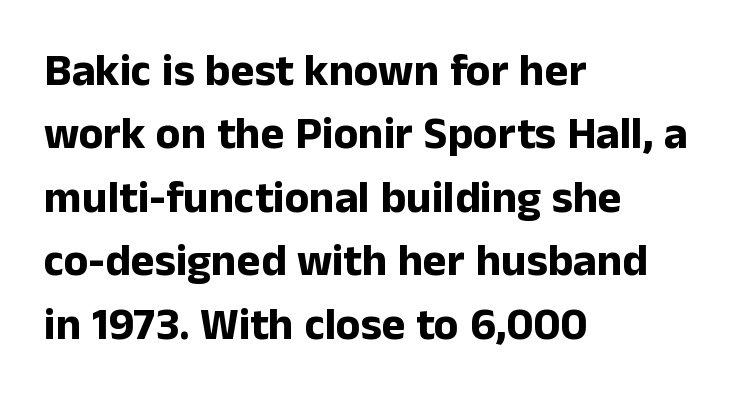
The image shows 45 px bold sans-serif type, upright; set left-aligned, normal line spacing (1.41x), normal letter spacing, not underlined; low stroke contrast and a medium x-height.
